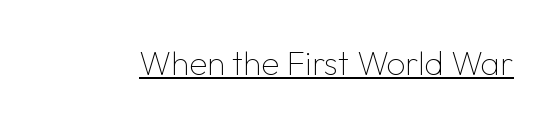
Inter-character spacing is left at the font's built-in metrics. This sample uses an upright cut, with every glyph sitting square on the baseline. Does a line run under the words? Yes, clearly. Does the type have serifs? No, each stem ends abruptly. Heft: none added — not bold.
